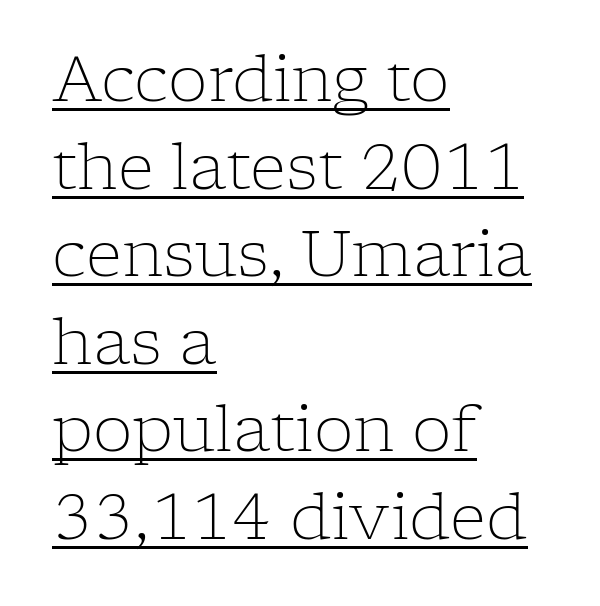
{"serif": "yes", "italic": "no", "bold": "no", "weight": "light", "width": "normal", "stroke_contrast": "low", "x_height": "medium", "monospaced": "no", "underline": "yes", "align": "left", "line_spacing": "normal", "line_spacing_ratio": 1.39, "letter_spacing": "normal", "letter_spacing_em": 0.0, "glyph_px": 63}
